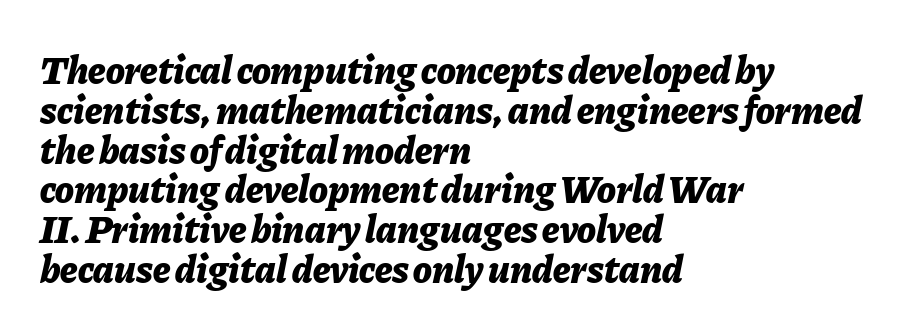
Is the type bold? Yes — the strokes are clearly thick and heavy. How are the letters spaced? Ordinarily, with no added tracking. The space beneath each line is pristine and unruled. A typesetter would mark this as italic.
